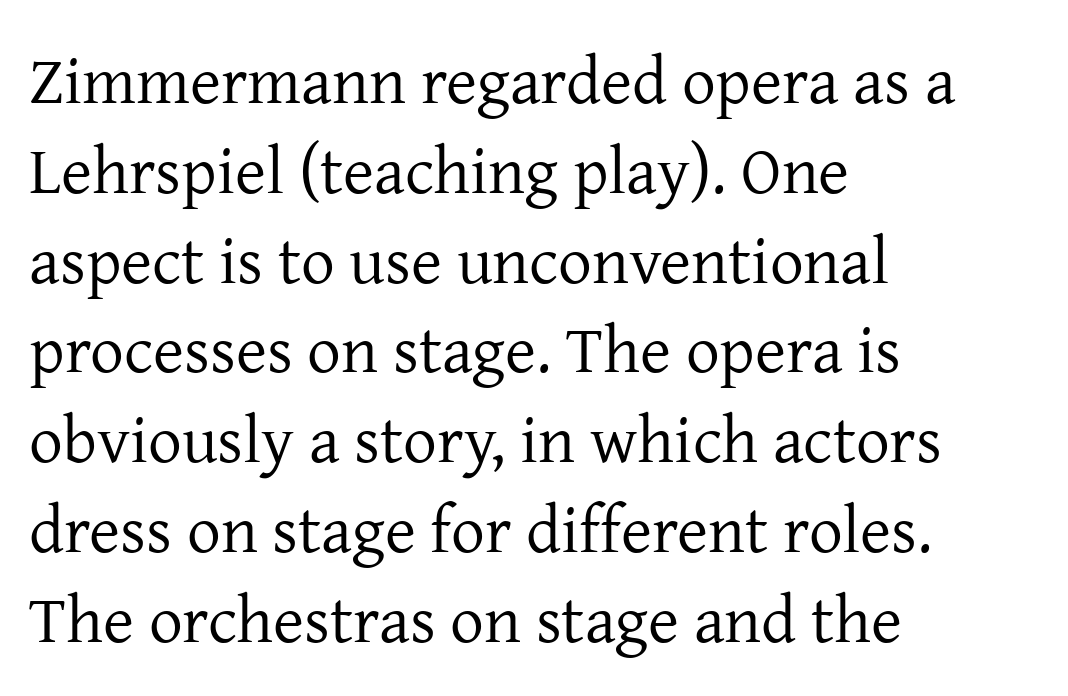
Q: Is the text bold? A: No.
Q: Is the text italic (slanted)? A: No, it is upright.
Q: Is the typeface a serif or a sans-serif typeface? A: Serif.
Q: Is the text underlined? A: No.
Q: How is the paragraph aligned? A: Left-aligned.
Q: Is the spacing between letters normal or unusually wide? A: Normal.
Q: Is the spacing between lines tight, normal or loose? A: Normal.
Q: Width (condensed, normal, or wide)? A: Normal.
Q: Stroke contrast? A: Low.
Q: x-height? A: Medium.
Q: Monospaced? A: No.
